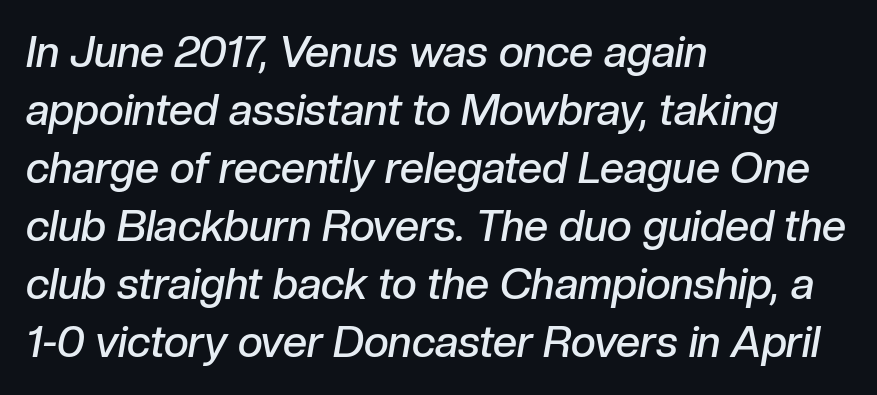
{"italic": "yes", "lean": "right", "slant_degrees": 10, "bold": "semi", "weight": "semibold", "width": "normal", "stroke_contrast": "low", "x_height": "medium", "monospaced": "no", "underline": "no", "align": "left", "line_spacing": "normal", "line_spacing_ratio": 1.35, "letter_spacing": "normal", "letter_spacing_em": 0.0, "glyph_px": 43}
